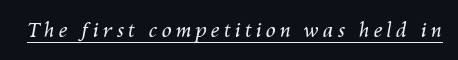
The image shows 20 px text type, italic (leaning right); set unusually wide letter spacing (+0.2 em), underlined.
